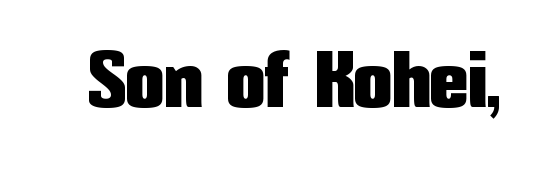
Short note: letters normally spaced. Check under the words: just untouched page. The letters stand upright; this is a roman face. This sample has the flowing, uneven cadence of proportional lettering.
